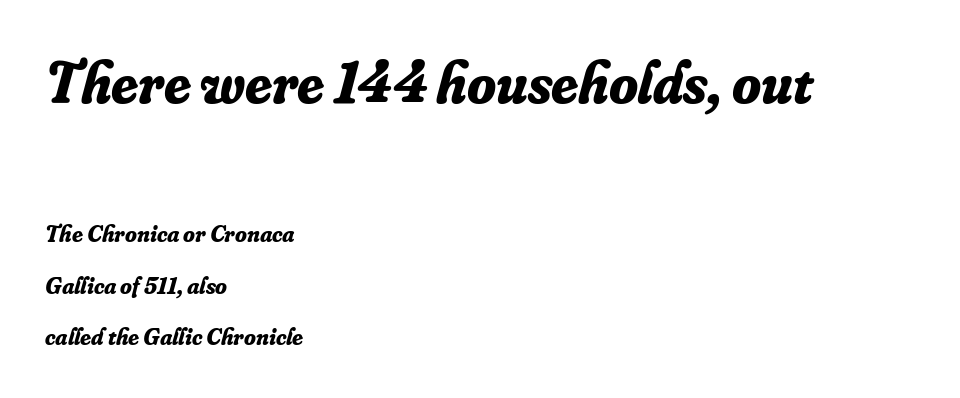
Notice how the stems are inclined rather than vertical — that's the hallmark of italics. Leftover space on each line is placed entirely after the last word. The initial chunk of copy outweighs the following chunk in type size. A full-strength bold gives these letters their thick strokes. The line texture is even and compact thanks to regular tracking.
